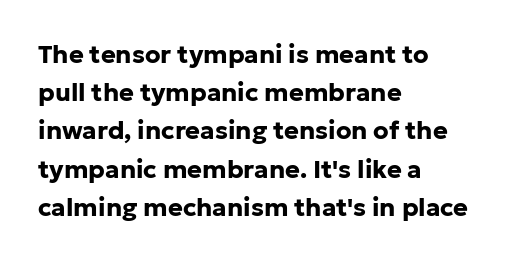
Q: Is the text bold? A: Yes.
Q: Is the text italic (slanted)? A: No, it is upright.
Q: Is the text underlined? A: No.
Q: How is the paragraph aligned? A: Left-aligned.
Q: Is the spacing between letters normal or unusually wide? A: Normal.
Q: Is the spacing between lines tight, normal or loose? A: Normal.
